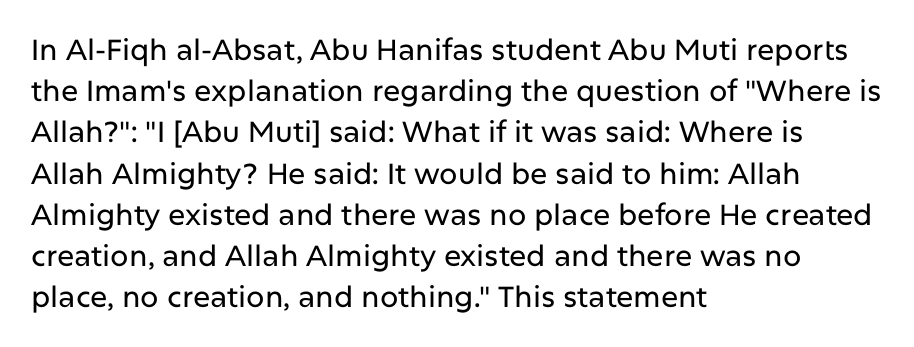
{"serif": "no", "italic": "no", "width": "normal", "stroke_contrast": "low", "x_height": "medium", "monospaced": "no", "underline": "no", "align": "left", "line_spacing": "normal", "line_spacing_ratio": 1.42, "letter_spacing": "normal", "letter_spacing_em": 0.0, "glyph_px": 29}
